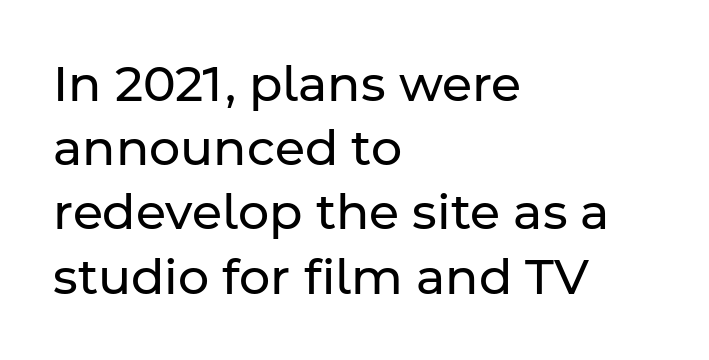
The image shows 49 px regular-weight sans-serif type, upright; set left-aligned, normal line spacing (1.31x), normal letter spacing, not underlined; low stroke contrast and a medium x-height.
